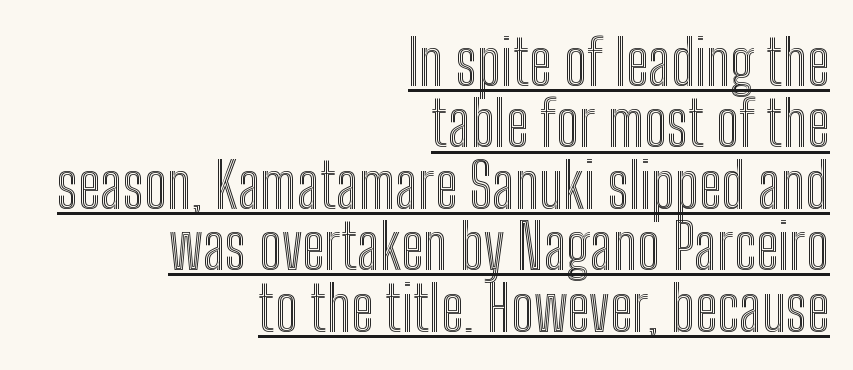
The image shows 62 px condensed type, upright; set right-aligned, tight line spacing (0.99x), normal letter spacing, underlined; a medium x-height.
